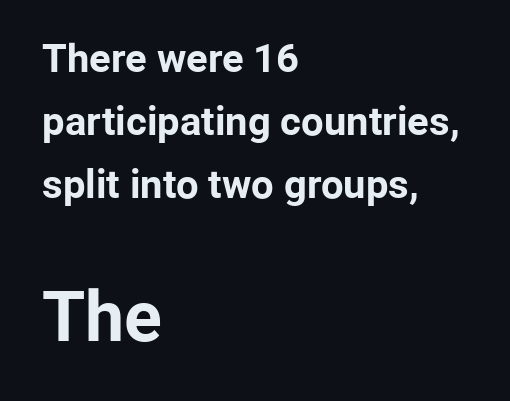
The image shows 70 px bold sans-serif type, upright; set left-aligned, normal line spacing (1.58x), normal letter spacing, not underlined; the second (bottom) block is 1.75x larger; low stroke contrast and a medium x-height.
